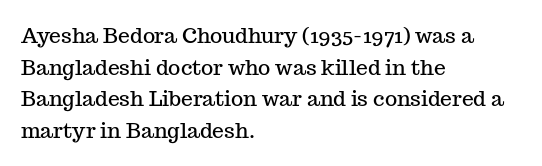
Q: Is the text italic (slanted)? A: No, it is upright.
Q: Is the text underlined? A: No.
Q: How is the paragraph aligned? A: Left-aligned.
Q: Is the spacing between letters normal or unusually wide? A: Normal.
Q: Is the spacing between lines tight, normal or loose? A: Normal.
